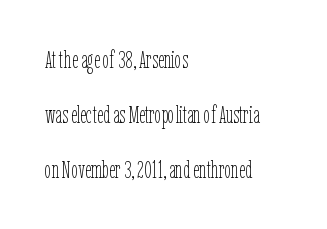
{"italic": "no", "bold": "no", "underline": "no", "align": "left", "line_spacing": "loose", "line_spacing_ratio": 2.29, "letter_spacing": "normal", "letter_spacing_em": 0.0, "glyph_px": 24}
